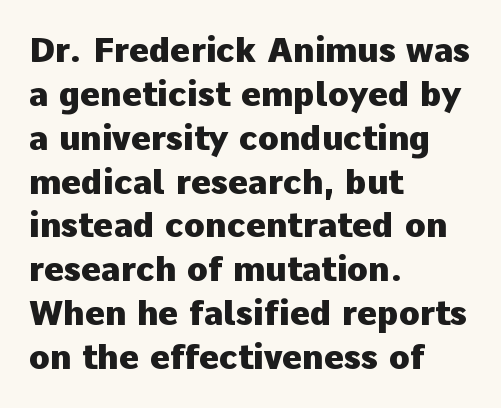
Q: Is the text bold? A: Yes.
Q: Is the text italic (slanted)? A: No, it is upright.
Q: Is the typeface a serif or a sans-serif typeface? A: Sans-serif.
Q: Is the text underlined? A: No.
Q: How is the paragraph aligned? A: Left-aligned.
Q: Is the spacing between letters normal or unusually wide? A: Normal.
Q: Is the spacing between lines tight, normal or loose? A: Normal.
Q: Width (condensed, normal, or wide)? A: Normal.
Q: Stroke contrast? A: Low.
Q: x-height? A: Medium.
Q: Monospaced? A: No.
